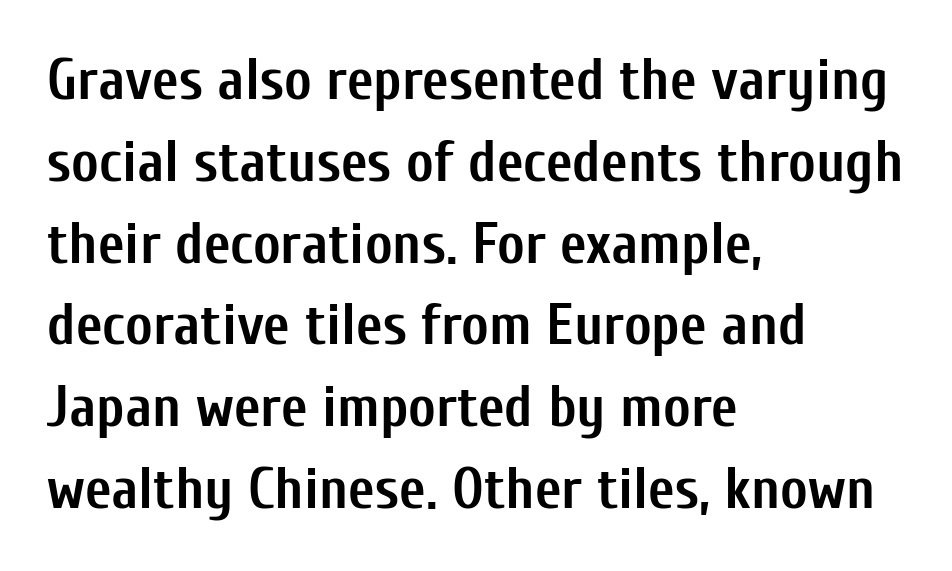
{"serif": "no", "italic": "no", "bold": "yes", "weight": "semibold", "width": "condensed", "stroke_contrast": "low", "x_height": "medium", "monospaced": "no", "underline": "no", "align": "left", "line_spacing": "normal", "line_spacing_ratio": 1.41, "letter_spacing": "normal", "letter_spacing_em": 0.0, "glyph_px": 58}
